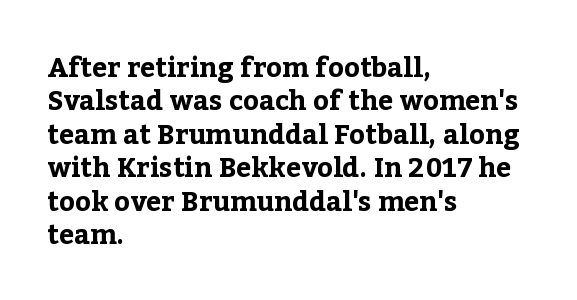
There is no visible air inserted between adjacent glyphs. Compared with a centered layout, this one pins lines to the left instead. The strokes are fattened all the way to bold. A typesetter would mark this as roman, not italic. The words here are not underlined.
